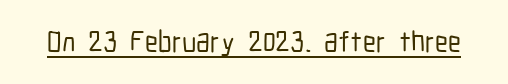
The image shows 29 px condensed sans-serif type, upright; set normal letter spacing, underlined; low stroke contrast and a medium x-height.
